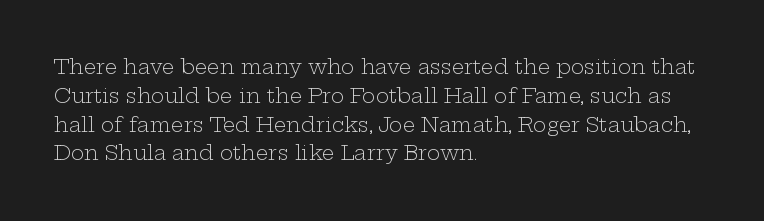
{"italic": "no", "bold": "no", "underline": "no", "align": "left", "line_spacing": "normal", "line_spacing_ratio": 1.44, "letter_spacing": "normal", "letter_spacing_em": 0.0, "glyph_px": 20}
